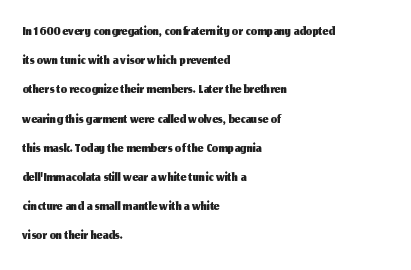
A bare baseline throughout the passage. Tracking value appears to be zero — textbook default spacing. The lettering holds an erect, upright posture throughout. The lines in this sample share a left origin and differ only in where they stop.
